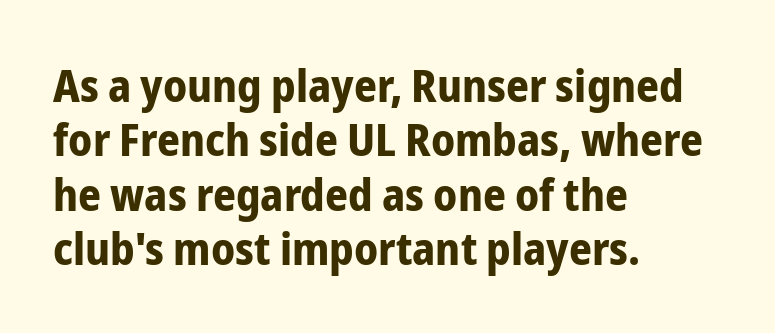
Bold? Absolutely — the strokes are thick and heavy. You could not count columns in this text — the font is proportionally spaced. Rule under the text: the space is simply empty. Style check: upright. Between one letter and the next there's only the usual sliver of space. The rendering anchors every line to the left-hand side.
